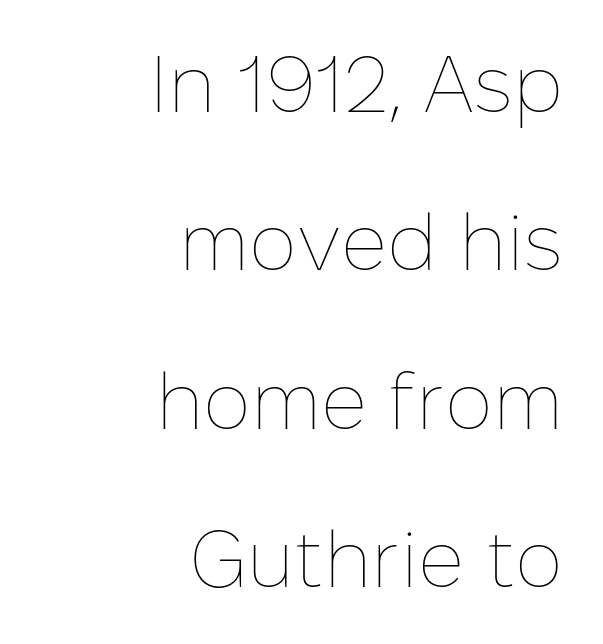
Q: Is the text bold? A: No.
Q: Is the text italic (slanted)? A: No, it is upright.
Q: Is the text underlined? A: No.
Q: How is the paragraph aligned? A: Right-aligned.
Q: Is the spacing between letters normal or unusually wide? A: Normal.
Q: Is the spacing between lines tight, normal or loose? A: Loose.
Q: Width (condensed, normal, or wide)? A: Normal.
Q: Stroke contrast? A: Low.
Q: x-height? A: Medium.
Q: Monospaced? A: No.
